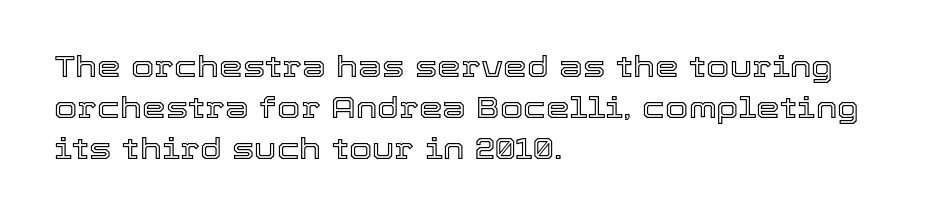
Compared with typical paragraphs, the rows here are spaced about the same. Typeset ragged right — the left edge is the straight one. In terms of posture, this sample is upright. The letters advance in unequal steps, a hallmark of proportional type.
